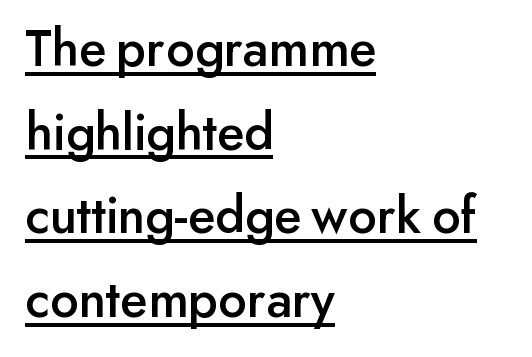
The image shows 54 px sans-serif type, upright; set left-aligned, normal line spacing (1.55x), normal letter spacing, underlined; low stroke contrast and a small x-height.
